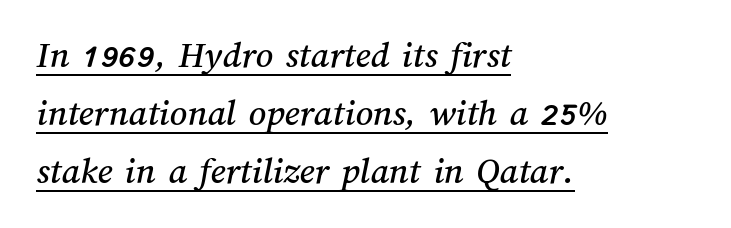
Q: Is the text underlined? A: Yes.
Q: How is the paragraph aligned? A: Left-aligned.
Q: Is the spacing between letters normal or unusually wide? A: Normal.
Q: Is the spacing between lines tight, normal or loose? A: Normal.
Q: Width (condensed, normal, or wide)? A: Normal.
Q: Stroke contrast? A: Medium.
Q: x-height? A: Medium.
Q: Monospaced? A: No.
